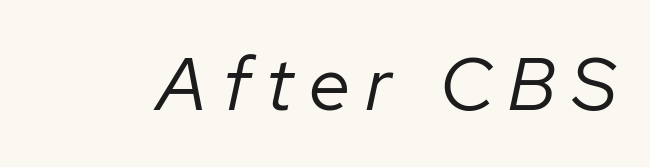
Q: Is the text bold? A: No.
Q: Is the text italic (slanted)? A: Yes, it leans right by about 12 degrees.
Q: Is the text underlined? A: No.
Q: Is the spacing between letters normal or unusually wide? A: Unusually wide.
Q: Width (condensed, normal, or wide)? A: Normal.
Q: Stroke contrast? A: Low.
Q: x-height? A: Medium.
Q: Monospaced? A: No.
